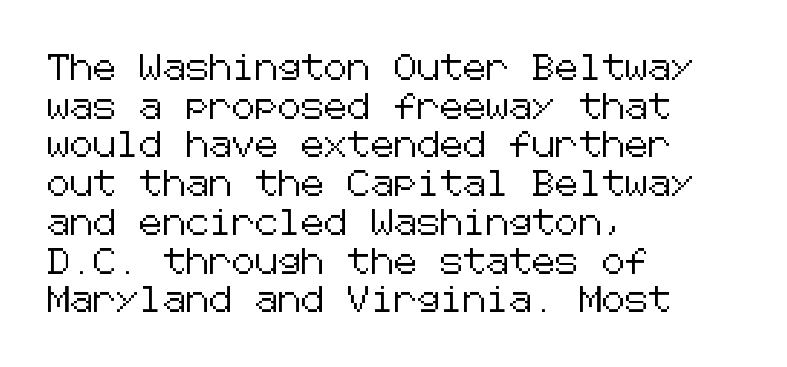
The image shows 26 px text type, upright; set left-aligned, normal line spacing (1.49x), normal letter spacing, not underlined.
